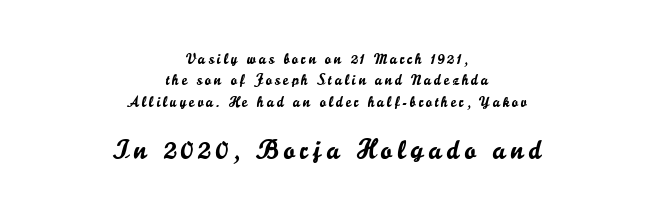
Q: Is the text italic (slanted)? A: Yes.
Q: Is the text underlined? A: No.
Q: How is the paragraph aligned? A: Centered.
Q: Is the spacing between lines tight, normal or loose? A: Normal.
Q: Which block of text is set in a larger size, the first (top) or the second (bottom)? A: The second (bottom) one.
